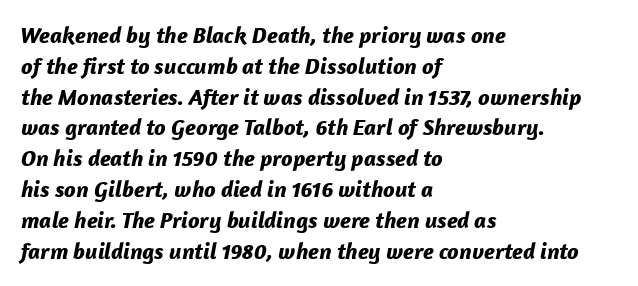
Reading down the block, your eye returns to a fixed left position each line. Slanted lettering throughout. Each word holds together tightly as a unit, with standard inter-letter gaps. Words float on clear page, feet unadorned. Whoever set this chose a conventional vertical rhythm. Typesetter's note: full bold, strokes at maximum text heaviness.
